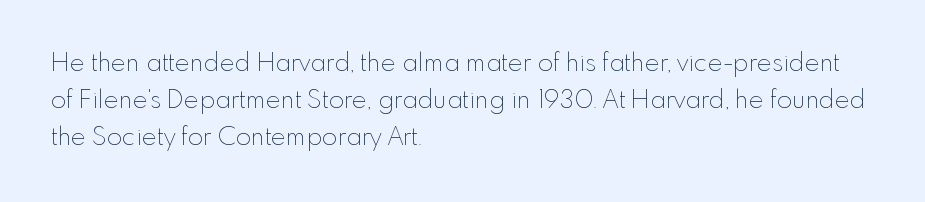
Q: Is the text bold? A: No.
Q: Is the text italic (slanted)? A: No, it is upright.
Q: Is the text underlined? A: No.
Q: How is the paragraph aligned? A: Left-aligned.
Q: Is the spacing between letters normal or unusually wide? A: Normal.
Q: Is the spacing between lines tight, normal or loose? A: Normal.
